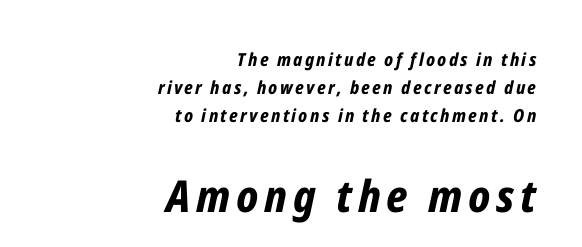
The lines in this sample share a right terminus and differ only in where they begin. No word sits above an underline. A typesetter would call this leading conventional body-copy spacing. When letters slant like this, we call the style italic. A dark, heavy texture on the line: the type is bold. Here the designer chose a conventional face with non-uniform glyph widths.
